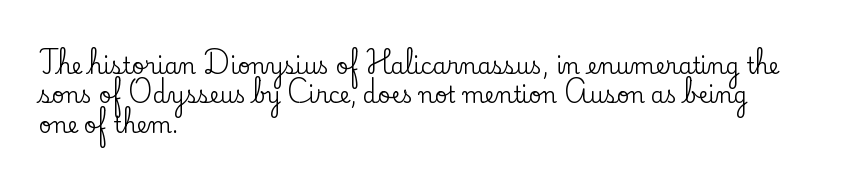
{"italic": "no", "underline": "no", "align": "left", "line_spacing": "normal", "line_spacing_ratio": 1.34, "letter_spacing": "normal", "letter_spacing_em": 0.0, "glyph_px": 22}
